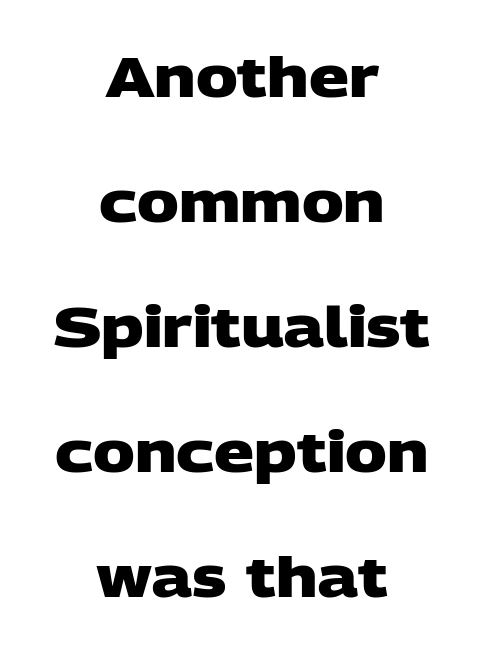
{"serif": "no", "bold": "yes", "weight": "heavy", "width": "wide", "stroke_contrast": "low", "x_height": "large", "monospaced": "no", "underline": "no", "align": "center", "line_spacing": "loose", "line_spacing_ratio": 2.23, "letter_spacing": "normal", "letter_spacing_em": 0.0, "glyph_px": 56}
